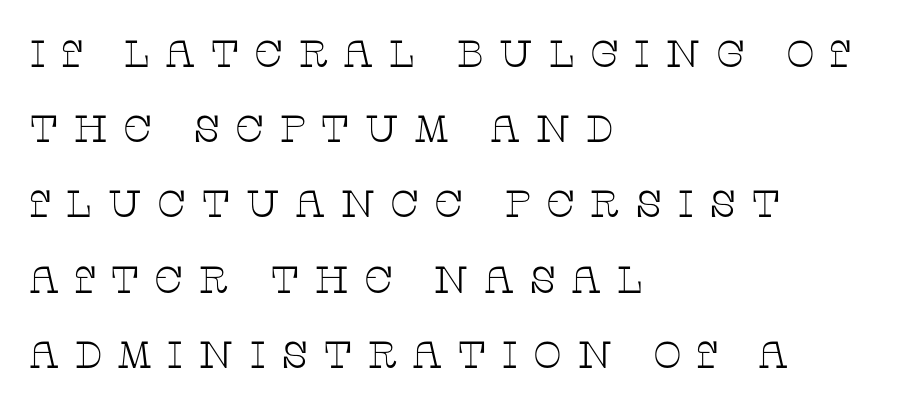
The image shows 38 px thin, wide serif type, upright; set left-aligned, loose line spacing (1.98x), unusually wide letter spacing (+0.38 em), not underlined; low stroke contrast and a large x-height.
